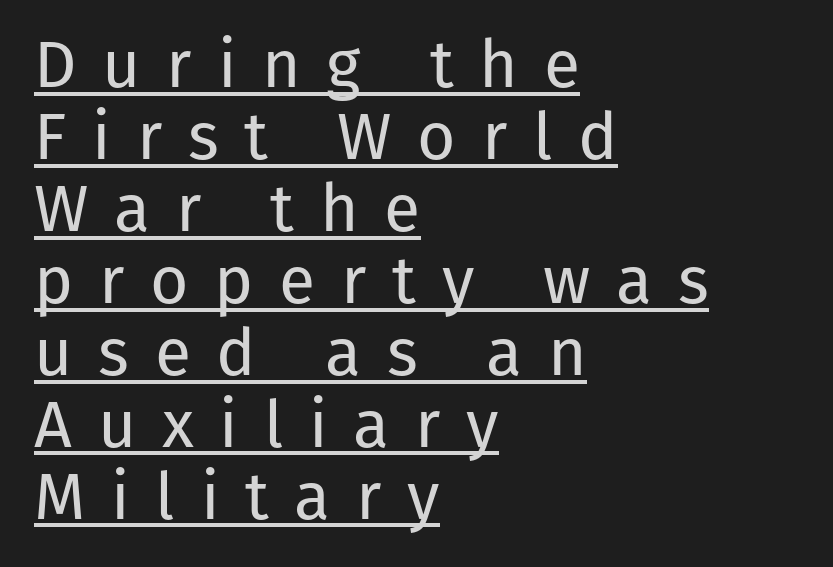
{"serif": "no", "italic": "no", "bold": "no", "weight": "regular", "width": "normal", "stroke_contrast": "low", "x_height": "medium", "monospaced": "no", "underline": "yes", "align": "left", "line_spacing": "tight", "line_spacing_ratio": 1.09, "letter_spacing": "wide", "letter_spacing_em": 0.39, "glyph_px": 66}
